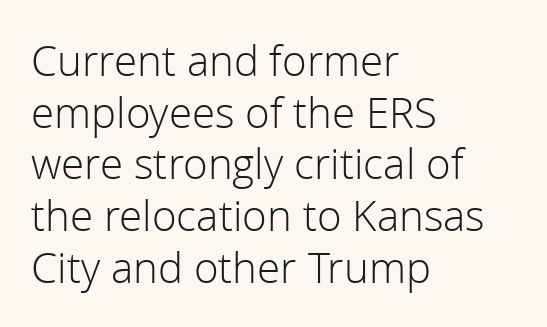
{"serif": "no", "italic": "no", "bold": "no", "weight": "light", "width": "normal", "stroke_contrast": "low", "x_height": "medium", "monospaced": "no", "underline": "no", "align": "left", "line_spacing_ratio": 1.23, "letter_spacing": "normal", "letter_spacing_em": 0.0, "glyph_px": 42}
